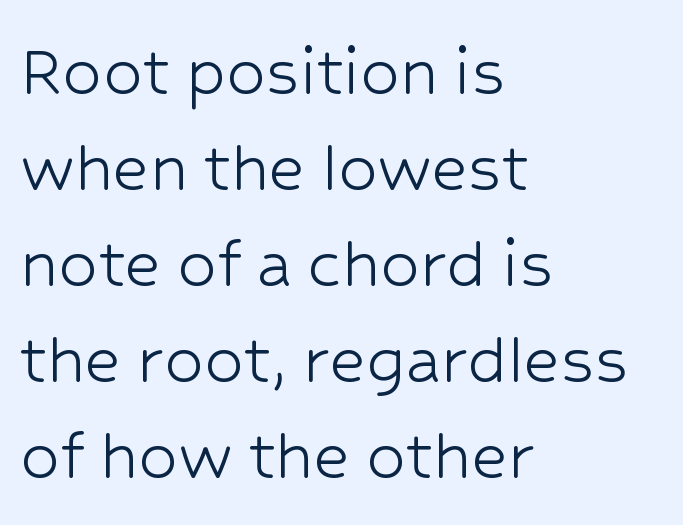
{"serif": "no", "italic": "no", "bold": "no", "weight": "light", "width": "normal", "stroke_contrast": "low", "x_height": "medium", "monospaced": "no", "underline": "no", "align": "left", "line_spacing_ratio": 1.23, "letter_spacing": "normal", "letter_spacing_em": 0.0, "glyph_px": 78}
